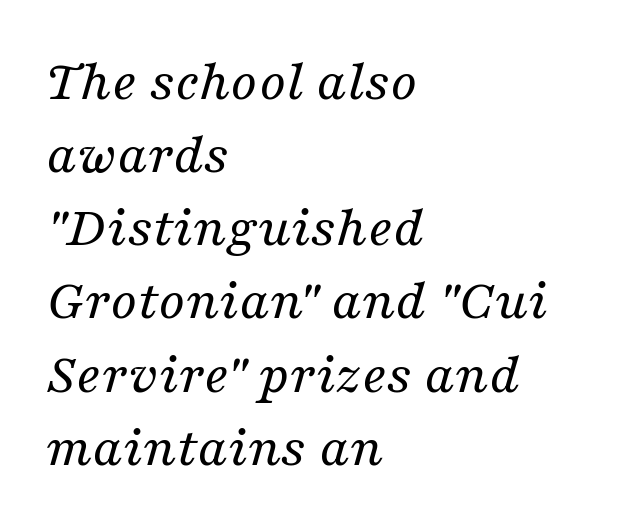
Q: Is the text bold? A: No.
Q: Is the text italic (slanted)? A: Yes, it leans right by about 16 degrees.
Q: Is the typeface a serif or a sans-serif typeface? A: Serif.
Q: Is the text underlined? A: No.
Q: How is the paragraph aligned? A: Left-aligned.
Q: Is the spacing between letters normal or unusually wide? A: Normal.
Q: Width (condensed, normal, or wide)? A: Normal.
Q: Stroke contrast? A: Medium.
Q: x-height? A: Medium.
Q: Monospaced? A: No.
